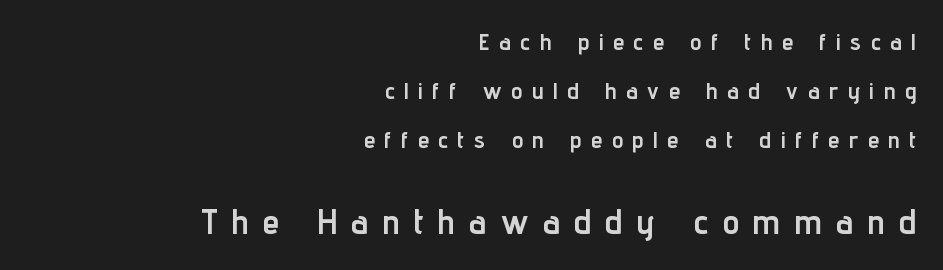
The image shows 34 px semibold, condensed sans-serif type, upright; set right-aligned, loose line spacing (2.13x), unusually wide letter spacing (+0.42 em), not underlined; the second (bottom) block is 1.48x larger; low stroke contrast and a medium x-height.
